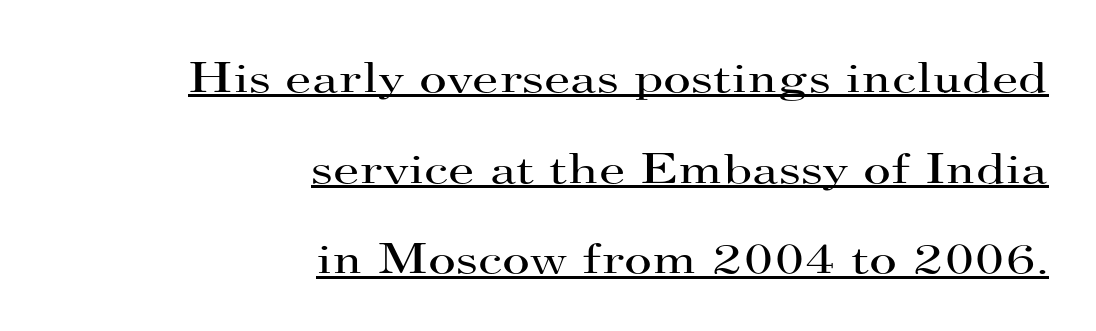
Do the letters lean? They stand straight. This sample has the flowing, uneven cadence of proportional lettering. This is serif lettering, the kind often seen in printed books. The typesetting does not lean heavy: it is not bold.
